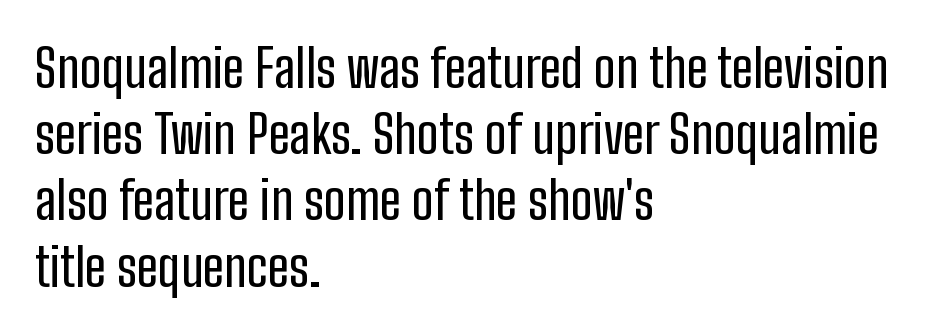
The image shows 53 px condensed sans-serif type, upright; set left-aligned, normal line spacing (1.25x), normal letter spacing, not underlined; low stroke contrast and a medium x-height.
